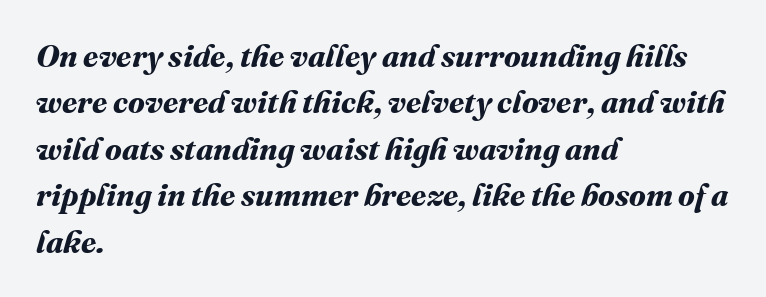
Q: Is the text bold? A: Yes.
Q: Is the text underlined? A: No.
Q: How is the paragraph aligned? A: Left-aligned.
Q: Is the spacing between letters normal or unusually wide? A: Normal.
Q: Is the spacing between lines tight, normal or loose? A: Normal.
Q: Width (condensed, normal, or wide)? A: Normal.
Q: Stroke contrast? A: Medium.
Q: x-height? A: Medium.
Q: Monospaced? A: No.
